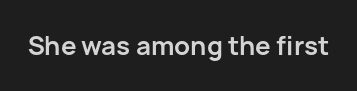
Q: Is the text bold? A: Yes.
Q: Is the text italic (slanted)? A: No, it is upright.
Q: Is the text underlined? A: No.
Q: Is the spacing between letters normal or unusually wide? A: Normal.
